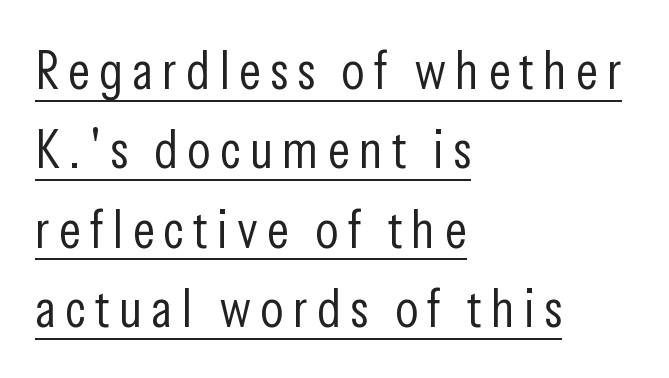
Is there much room between lines? A standard amount, neither cramped nor airy. The face used here is proportionally spaced, like ordinary book or web type. Stroke mass is kept to a normal reading level or below. The lettering is marked with a stroke running underneath it. Characters remain perfectly vertical along every line. Notice how the passage keeps a crisp vertical edge on the left only.
